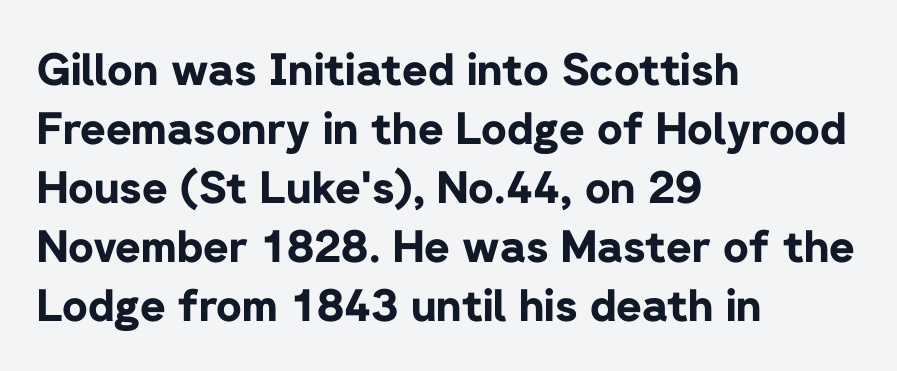
The specimen reads as upright at a glance. The rendering uses a bold face; every stroke is thick and dark. The glyphs are unaccompanied by any horizontal stroke below them. The rendering uses a moderate line-height, typical for paragraphs.
